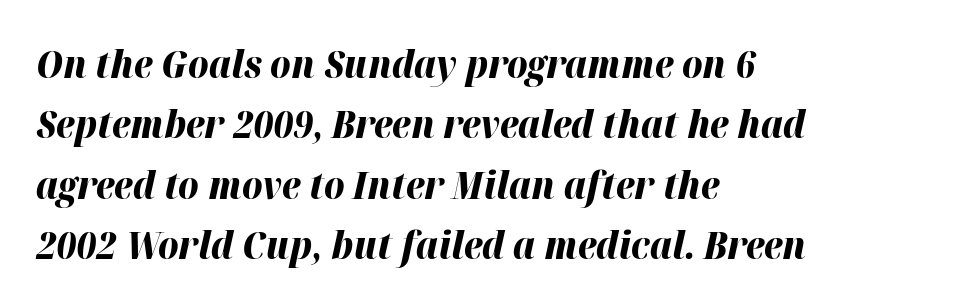
{"italic": "yes", "lean": "right", "slant_degrees": 12, "bold": "yes", "weight": "bold", "width": "normal", "stroke_contrast": "high", "x_height": "medium", "monospaced": "no", "underline": "no", "align": "left", "line_spacing": "normal", "line_spacing_ratio": 1.55, "letter_spacing": "normal", "letter_spacing_em": 0.0, "glyph_px": 39}
